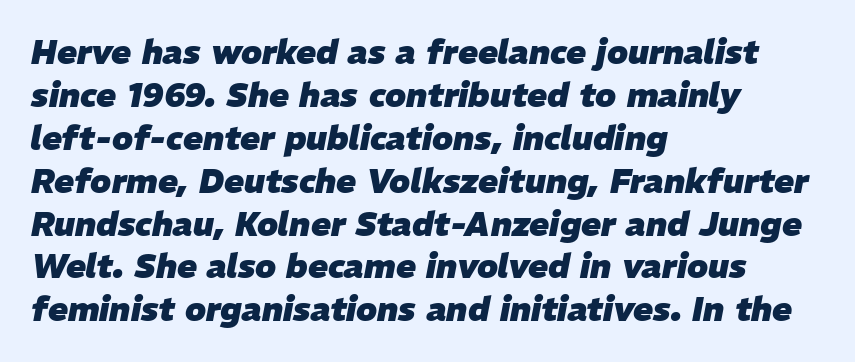
{"italic": "yes", "lean": "right", "slant_degrees": 11, "bold": "yes", "weight": "heavy", "width": "normal", "stroke_contrast": "low", "x_height": "medium", "monospaced": "no", "underline": "no", "align": "left", "line_spacing": "normal", "line_spacing_ratio": 1.3, "letter_spacing": "normal", "letter_spacing_em": 0.0, "glyph_px": 33}
